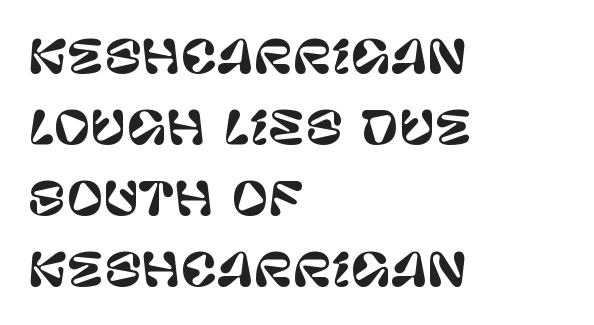
The image shows 45 px sans-serif type; set left-aligned, normal line spacing (1.58x), normal letter spacing, not underlined; low stroke contrast and a large x-height.
